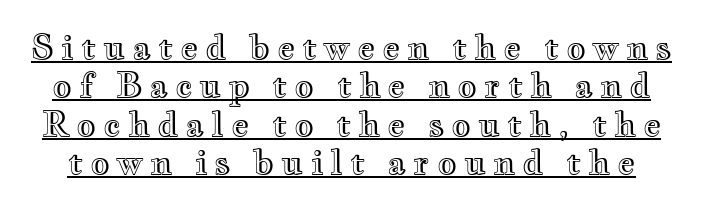
The letters are spread apart with noticeably loose tracking. One glance says dense: line gaps are narrower than usual. The typesetter has applied underlining to the passage shown. Do the characters align in a grid? No, the font is proportional. Upright lettering throughout.
